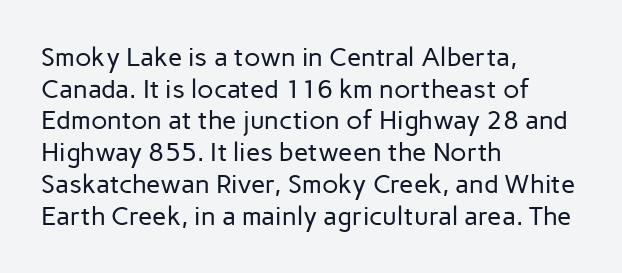
Nope, not italic — everything's standing straight. The font is comparable to plain body text, perhaps lighter. Inter-character spacing is left at the font's built-in metrics. The zone under the glyphs is completely vacant. These lines are set flush left with a ragged right edge.
